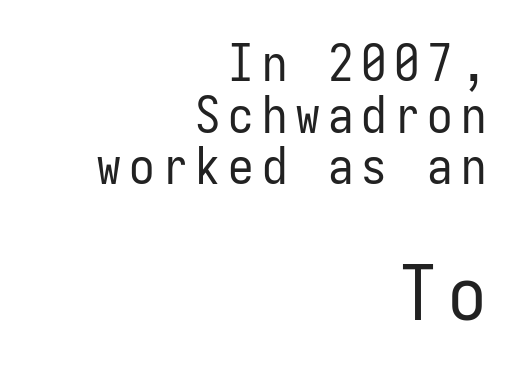
Q: Is the text bold? A: No.
Q: Is the text italic (slanted)? A: No, it is upright.
Q: Is the typeface a serif or a sans-serif typeface? A: Sans-serif.
Q: Is the text underlined? A: No.
Q: How is the paragraph aligned? A: Right-aligned.
Q: Is the spacing between lines tight, normal or loose? A: Tight.
Q: Which block of text is set in a larger size, the first (top) or the second (bottom)? A: The second (bottom) one.
Q: Width (condensed, normal, or wide)? A: Condensed.
Q: Stroke contrast? A: Low.
Q: x-height? A: Medium.
Q: Monospaced? A: Yes.
